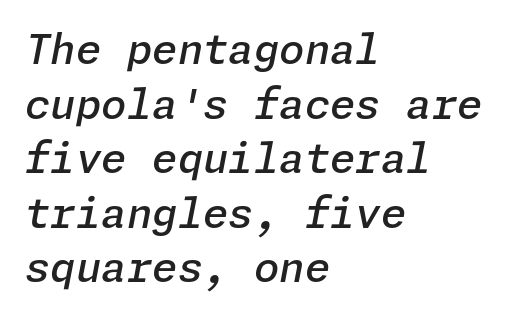
Q: Is the text bold? A: Semi-bold.
Q: Is the text italic (slanted)? A: Yes, it leans right by about 11 degrees.
Q: Is the text underlined? A: No.
Q: How is the paragraph aligned? A: Left-aligned.
Q: Is the spacing between letters normal or unusually wide? A: Normal.
Q: Is the spacing between lines tight, normal or loose? A: Normal.
Q: Width (condensed, normal, or wide)? A: Normal.
Q: Stroke contrast? A: Low.
Q: x-height? A: Medium.
